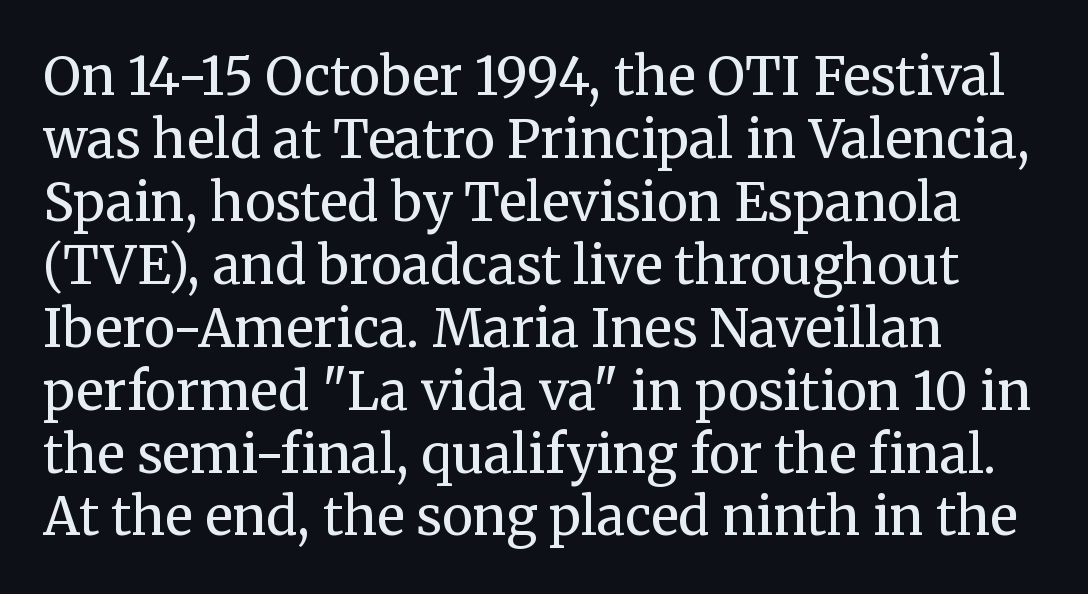
Q: Is the text bold? A: No.
Q: Is the text italic (slanted)? A: No, it is upright.
Q: Is the typeface a serif or a sans-serif typeface? A: Serif.
Q: Is the text underlined? A: No.
Q: How is the paragraph aligned? A: Left-aligned.
Q: Is the spacing between letters normal or unusually wide? A: Normal.
Q: Width (condensed, normal, or wide)? A: Normal.
Q: Stroke contrast? A: Medium.
Q: x-height? A: Medium.
Q: Monospaced? A: No.
